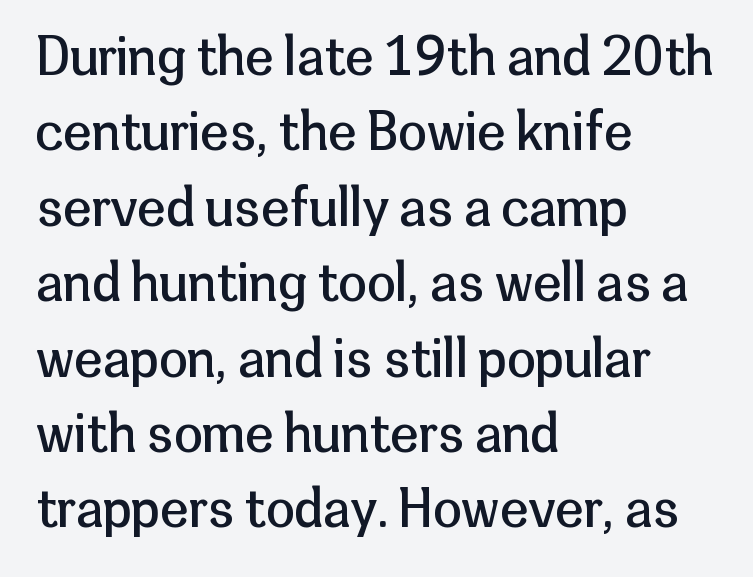
The image shows 52 px regular-weight sans-serif type, upright; set left-aligned, normal line spacing (1.45x), normal letter spacing, not underlined; low stroke contrast and a medium x-height.
